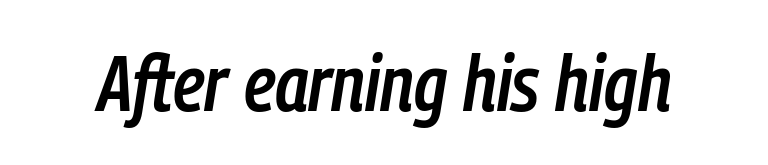
Q: Is the text bold? A: Semi-bold.
Q: Is the text italic (slanted)? A: Yes, it leans right by about 9 degrees.
Q: Is the text underlined? A: No.
Q: Is the spacing between letters normal or unusually wide? A: Normal.
Q: Width (condensed, normal, or wide)? A: Condensed.
Q: Stroke contrast? A: Low.
Q: x-height? A: Medium.
Q: Monospaced? A: No.
